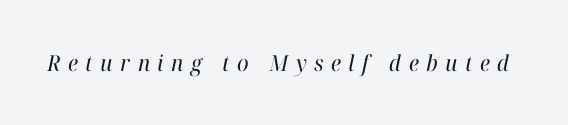
{"italic": "yes", "lean": "right", "slant_degrees": 12, "bold": "no", "underline": "no", "letter_spacing": "wide", "letter_spacing_em": 0.34, "glyph_px": 22}
